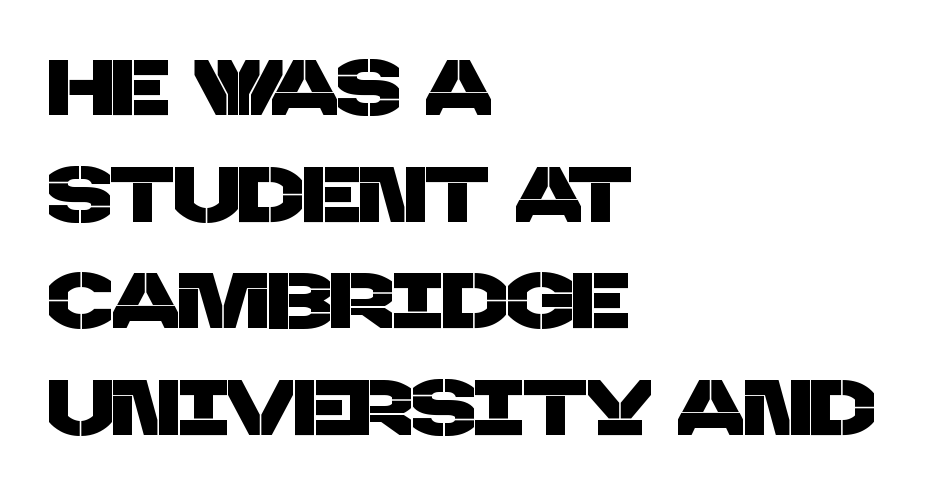
Q: Is the typeface a serif or a sans-serif typeface? A: Sans-serif.
Q: Is the text underlined? A: No.
Q: How is the paragraph aligned? A: Left-aligned.
Q: Is the spacing between letters normal or unusually wide? A: Normal.
Q: Is the spacing between lines tight, normal or loose? A: Normal.
Q: Width (condensed, normal, or wide)? A: Normal.
Q: Stroke contrast? A: Low.
Q: x-height? A: Large.
Q: Monospaced? A: No.
